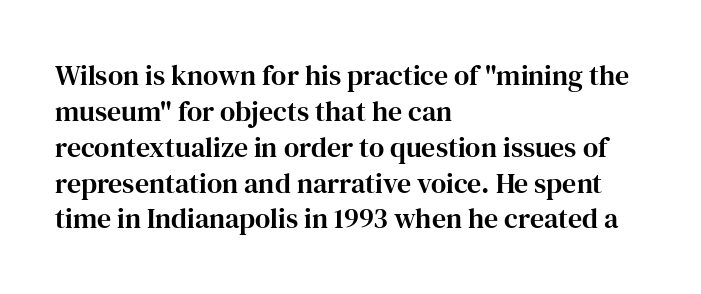
{"serif": "yes", "italic": "no", "width": "normal", "stroke_contrast": "high", "x_height": "medium", "monospaced": "no", "underline": "no", "align": "left", "line_spacing": "normal", "line_spacing_ratio": 1.28, "letter_spacing": "normal", "letter_spacing_em": 0.0, "glyph_px": 28}
